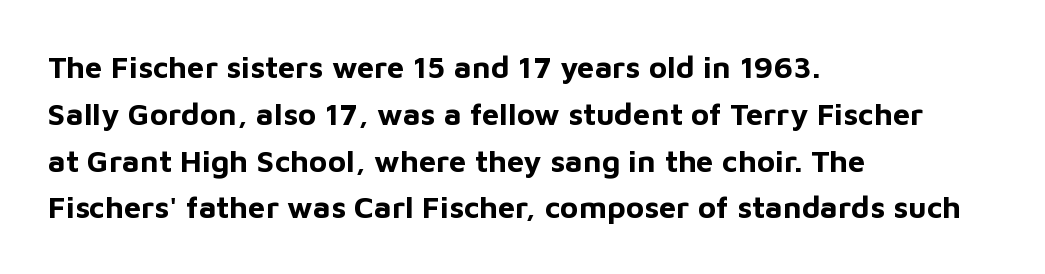
The image shows 31 px bold sans-serif type, upright; set left-aligned, normal line spacing (1.51x), normal letter spacing, not underlined; low stroke contrast and a medium x-height.
